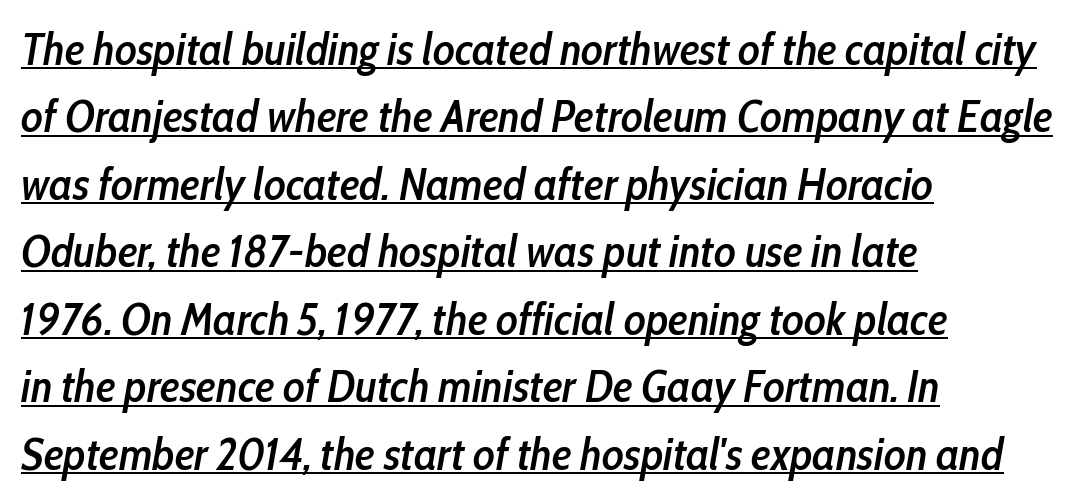
{"italic": "yes", "lean": "right", "slant_degrees": 10, "bold": "semi", "weight": "semibold", "width": "condensed", "stroke_contrast": "low", "x_height": "medium", "monospaced": "no", "underline": "yes", "align": "left", "line_spacing": "normal", "line_spacing_ratio": 1.5, "letter_spacing": "normal", "letter_spacing_em": 0.0, "glyph_px": 45}
